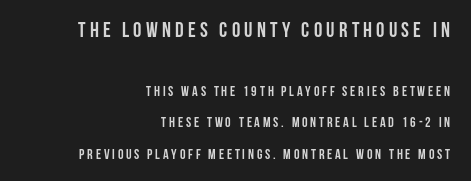
The image shows 21 px bold type, upright; set right-aligned, loose line spacing (2.24x), unusually wide letter spacing (+0.2 em), not underlined; the first (top) block is 1.5x larger.
